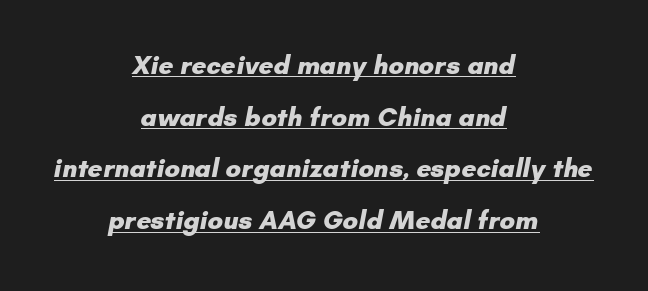
The glyphs have the mass of a bold cut. The rendering keeps characters at their native spacing. The block of text is sparse from top to bottom, with ample space between rows. Centered paragraph, ragged on both sides.
